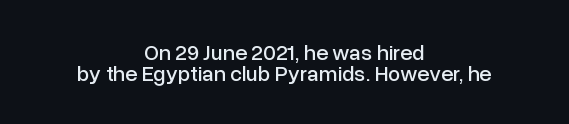
{"italic": "no", "underline": "no", "align": "center", "line_spacing": "tight", "line_spacing_ratio": 0.95, "letter_spacing": "normal", "letter_spacing_em": 0.0, "glyph_px": 22}
